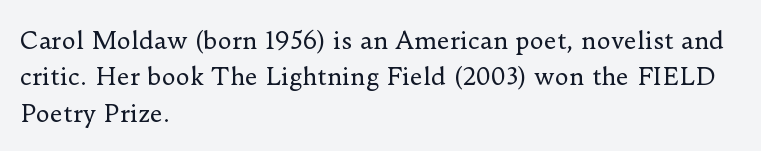
Q: Is the text bold? A: No.
Q: Is the text italic (slanted)? A: No, it is upright.
Q: Is the text underlined? A: No.
Q: How is the paragraph aligned? A: Left-aligned.
Q: Is the spacing between letters normal or unusually wide? A: Normal.
Q: Is the spacing between lines tight, normal or loose? A: Normal.
